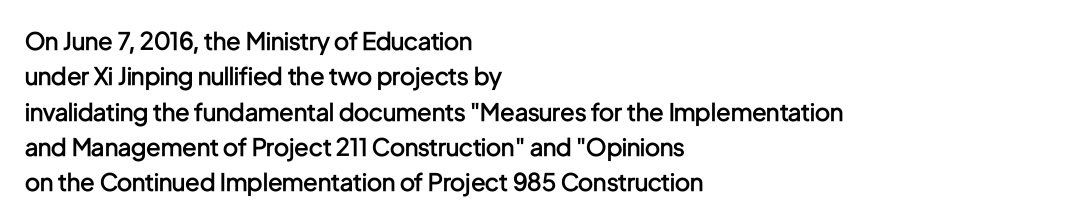
{"italic": "no", "bold": "semi", "underline": "no", "align": "left", "line_spacing": "normal", "line_spacing_ratio": 1.47, "letter_spacing": "normal", "letter_spacing_em": 0.0, "glyph_px": 24}
